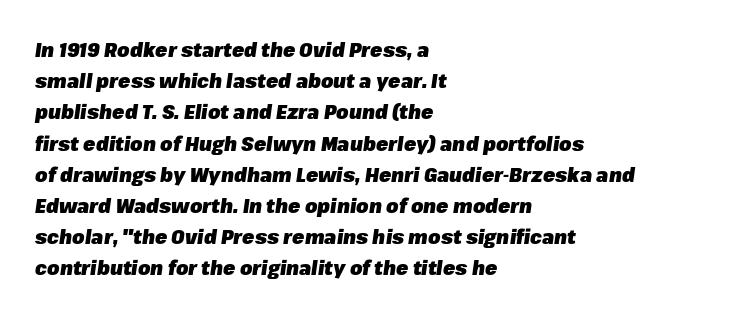
{"italic": "yes", "lean": "right", "slant_degrees": 8, "bold": "yes", "underline": "no", "align": "left", "line_spacing": "normal", "line_spacing_ratio": 1.56, "letter_spacing": "normal", "letter_spacing_em": 0.0, "glyph_px": 20}
